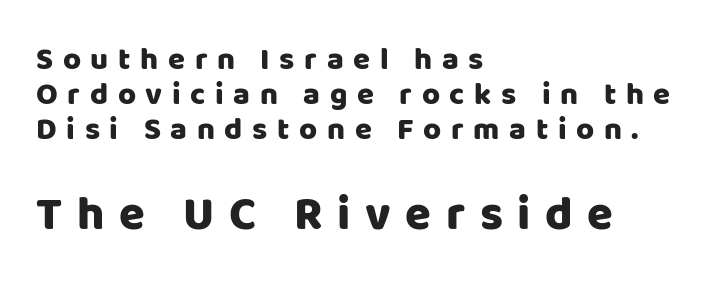
Q: Is the text italic (slanted)? A: No, it is upright.
Q: Is the typeface a serif or a sans-serif typeface? A: Sans-serif.
Q: Is the text underlined? A: No.
Q: How is the paragraph aligned? A: Left-aligned.
Q: Is the spacing between letters normal or unusually wide? A: Unusually wide.
Q: Is the spacing between lines tight, normal or loose? A: Tight.
Q: Which block of text is set in a larger size, the first (top) or the second (bottom)? A: The second (bottom) one.
Q: Width (condensed, normal, or wide)? A: Normal.
Q: Stroke contrast? A: Low.
Q: x-height? A: Large.
Q: Monospaced? A: No.
